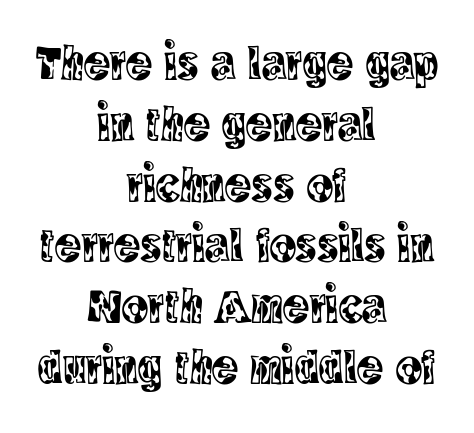
The image shows 49 px condensed serif type, upright; set centered, line spacing 1.24x, normal letter spacing, not underlined; a large x-height.
